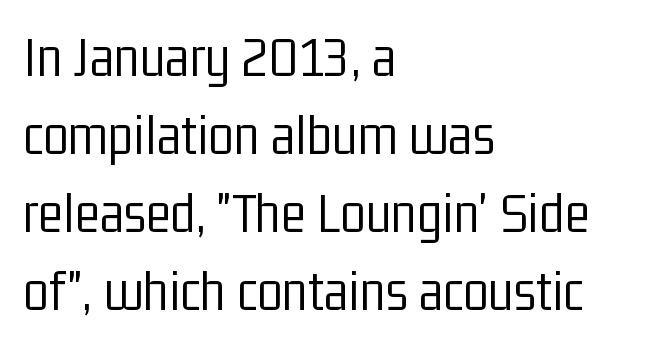
The image shows 59 px light, condensed sans-serif type, upright; set left-aligned, normal line spacing (1.32x), normal letter spacing, not underlined; low stroke contrast and a medium x-height.
